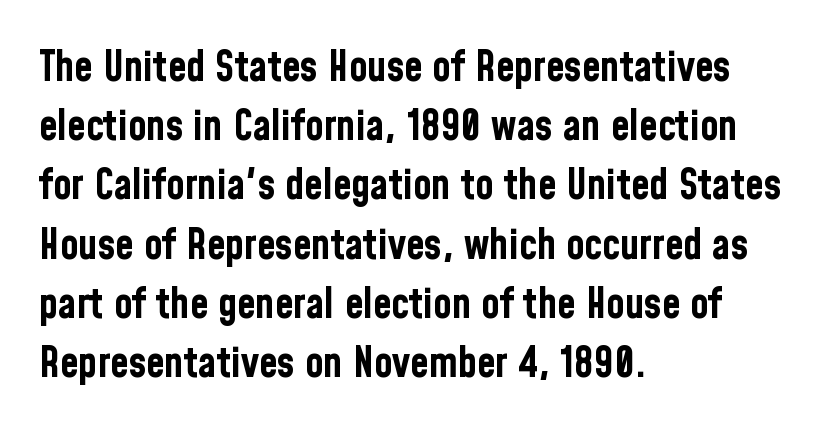
The image shows 42 px bold, condensed sans-serif type, upright; set left-aligned, normal line spacing (1.41x), normal letter spacing, not underlined; low stroke contrast and a medium x-height.
